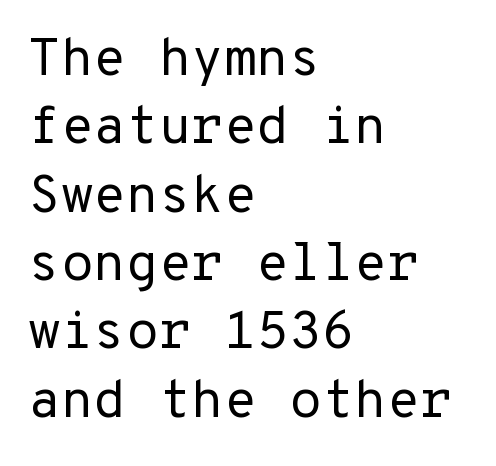
Unbolded letterforms with no extra heft. In terms of posture, this sample is upright. Between one letter and the next there's only the usual sliver of space. This sample is left-justified, so line endings fall wherever the words run out.
